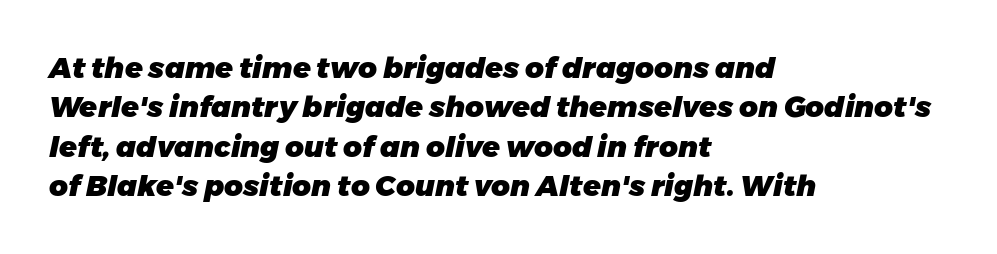
Q: Is the text bold? A: Yes.
Q: Is the text italic (slanted)? A: Yes, it leans right by about 11 degrees.
Q: Is the text underlined? A: No.
Q: How is the paragraph aligned? A: Left-aligned.
Q: Is the spacing between letters normal or unusually wide? A: Normal.
Q: Is the spacing between lines tight, normal or loose? A: Normal.
Q: Width (condensed, normal, or wide)? A: Normal.
Q: Stroke contrast? A: Low.
Q: x-height? A: Medium.
Q: Monospaced? A: No.
